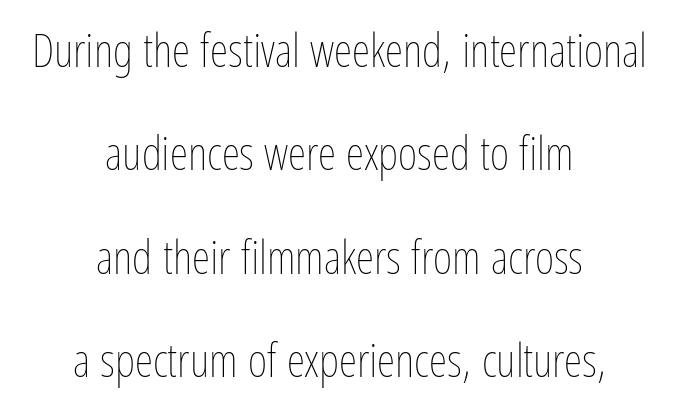
Q: Is the text bold? A: No.
Q: Is the text italic (slanted)? A: No, it is upright.
Q: Is the text underlined? A: No.
Q: How is the paragraph aligned? A: Centered.
Q: Is the spacing between letters normal or unusually wide? A: Normal.
Q: Is the spacing between lines tight, normal or loose? A: Loose.
Q: Width (condensed, normal, or wide)? A: Condensed.
Q: Stroke contrast? A: Low.
Q: x-height? A: Medium.
Q: Monospaced? A: No.
